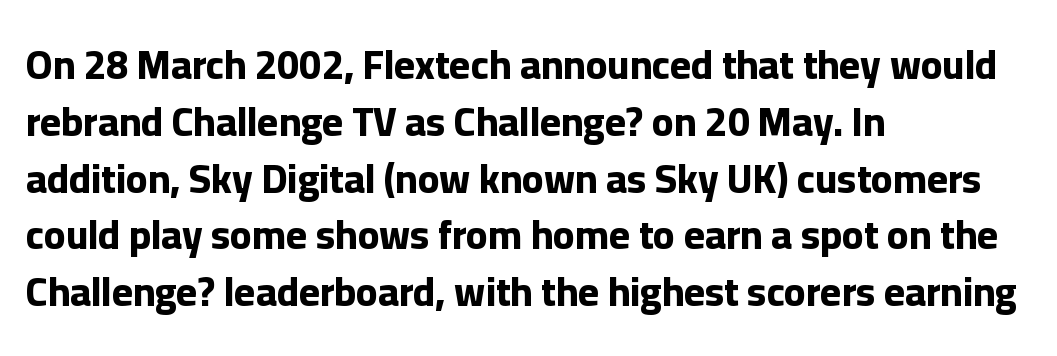
Q: Is the text bold? A: Yes.
Q: Is the text italic (slanted)? A: No, it is upright.
Q: Is the typeface a serif or a sans-serif typeface? A: Sans-serif.
Q: Is the text underlined? A: No.
Q: How is the paragraph aligned? A: Left-aligned.
Q: Is the spacing between letters normal or unusually wide? A: Normal.
Q: Is the spacing between lines tight, normal or loose? A: Normal.
Q: Width (condensed, normal, or wide)? A: Normal.
Q: Stroke contrast? A: Low.
Q: x-height? A: Medium.
Q: Monospaced? A: No.
